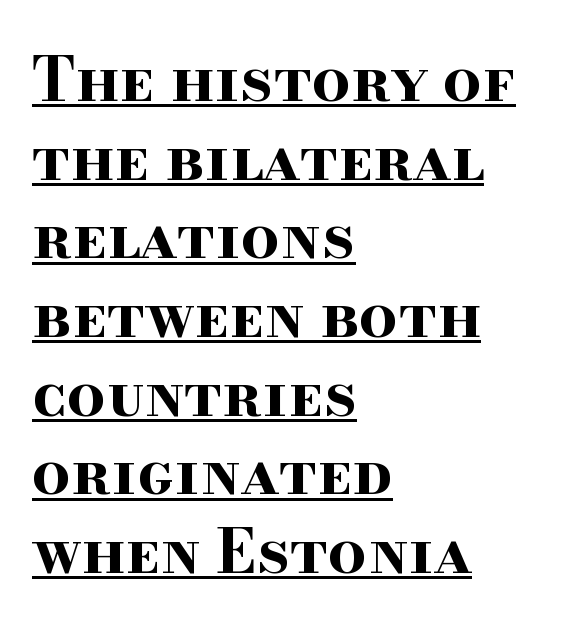
Reading down the block, your eye returns to a fixed left position each line. Each letter's strokes conclude with small projecting serifs. Do the characters align in a grid? No, the font is proportional. The letters stand straight up with perfectly vertical stems. The rendered words wear a rule along their underside. Vertically, the passage feels balanced, rows spaced as you'd expect.
